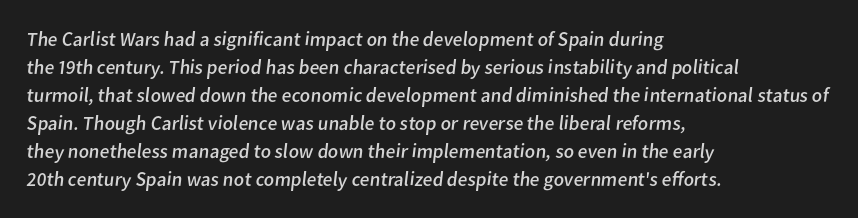
Compared with a centered layout, this one pins lines to the left instead. Tracking here is standard; glyphs follow each other at the usual distance. Nobody drew a line under any word here. Weight: regular or lighter. These lines sit exactly where default settings would place them.
